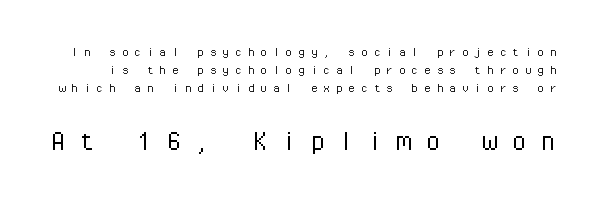
The image shows 32 px light sans-serif type, upright, monospaced; set normal line spacing (1.3x), unusually wide letter spacing (+0.4 em), not underlined; the second (bottom) block is 2.29x larger; low stroke contrast and a medium x-height.
